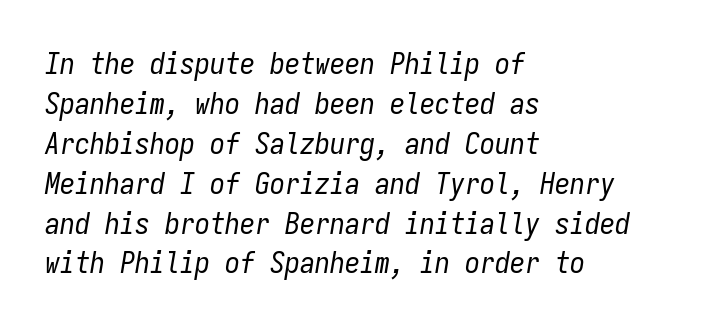
Any mark beneath the type? The region is blank. The passage shown leans; its letterforms are oblique. Caption: multi-line text, flush left, ragged right. Nobody touched the tracking dial on this one. Spacing verdict: monospaced, one width for all characters. The passage shown is not bold in any degree.
